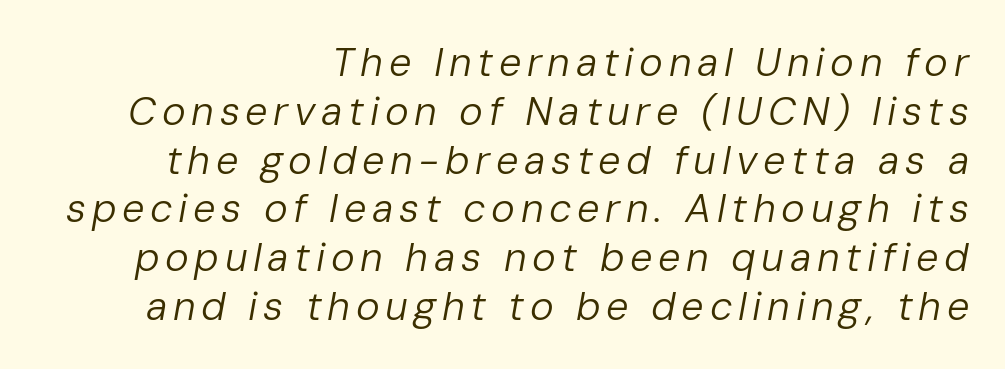
The image shows 40 px regular-weight type, italic (leaning right); set right-aligned, line spacing 1.22x, not underlined; low stroke contrast and a medium x-height.
